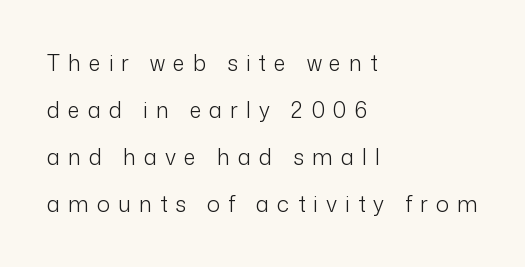
{"italic": "no", "bold": "no", "underline": "no", "align": "left", "line_spacing": "loose", "line_spacing_ratio": 2.13, "letter_spacing": "wide", "letter_spacing_em": 0.36, "glyph_px": 22}
